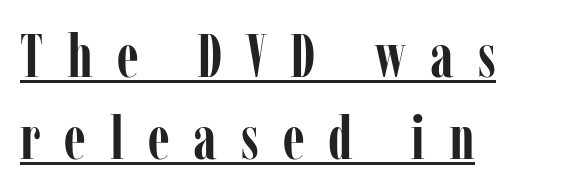
Q: Is the text bold? A: Yes.
Q: Is the text italic (slanted)? A: No, it is upright.
Q: Is the typeface a serif or a sans-serif typeface? A: Serif.
Q: Is the text underlined? A: Yes.
Q: How is the paragraph aligned? A: Left-aligned.
Q: Is the spacing between letters normal or unusually wide? A: Unusually wide.
Q: Is the spacing between lines tight, normal or loose? A: Normal.
Q: Width (condensed, normal, or wide)? A: Condensed.
Q: Stroke contrast? A: Low.
Q: x-height? A: Medium.
Q: Monospaced? A: No.
